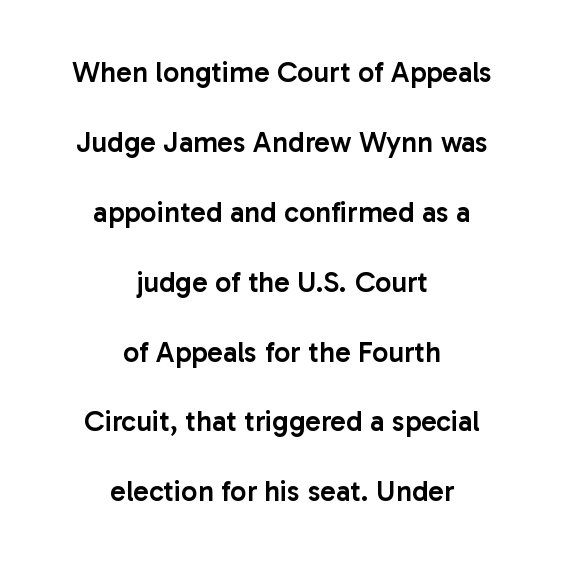
Q: Is the text bold? A: Semi-bold.
Q: Is the text italic (slanted)? A: No, it is upright.
Q: Is the typeface a serif or a sans-serif typeface? A: Sans-serif.
Q: Is the text underlined? A: No.
Q: How is the paragraph aligned? A: Centered.
Q: Is the spacing between letters normal or unusually wide? A: Normal.
Q: Is the spacing between lines tight, normal or loose? A: Loose.
Q: Width (condensed, normal, or wide)? A: Normal.
Q: Stroke contrast? A: Low.
Q: x-height? A: Medium.
Q: Monospaced? A: No.
